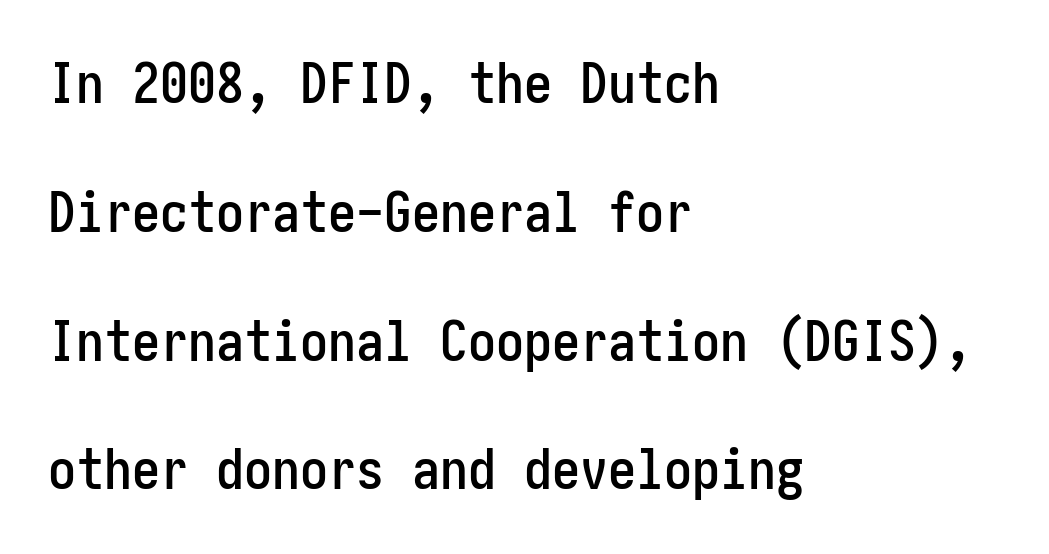
{"serif": "no", "italic": "no", "width": "condensed", "stroke_contrast": "low", "x_height": "medium", "underline": "no", "align": "left", "line_spacing": "loose", "line_spacing_ratio": 2.3, "letter_spacing": "normal", "letter_spacing_em": 0.0, "glyph_px": 56}
